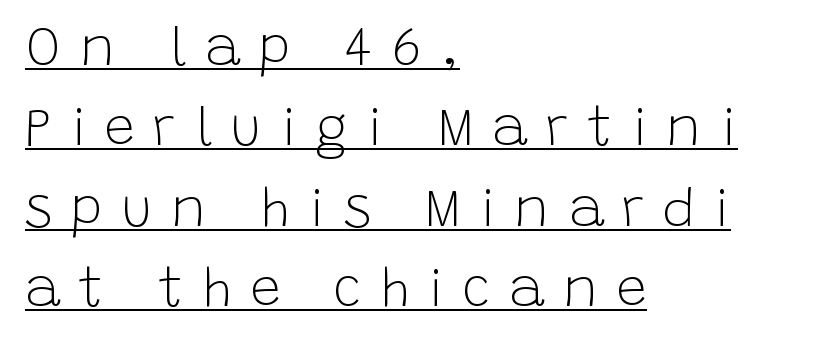
The image shows 54 px light sans-serif type, upright; set left-aligned, normal line spacing (1.49x), unusually wide letter spacing (+0.34 em), underlined; low stroke contrast and a large x-height.
